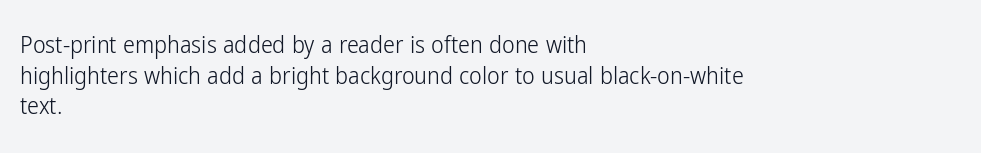
Q: Is the text bold? A: No.
Q: Is the text italic (slanted)? A: No, it is upright.
Q: Is the text underlined? A: No.
Q: How is the paragraph aligned? A: Left-aligned.
Q: Is the spacing between letters normal or unusually wide? A: Normal.
Q: Is the spacing between lines tight, normal or loose? A: Normal.
